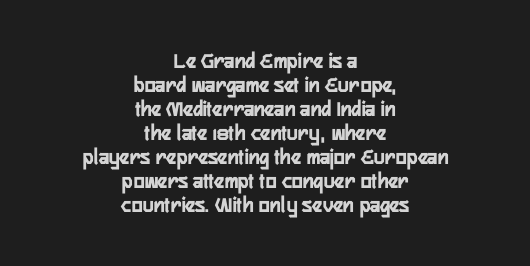
The lines in this sample share a center point and differ in where they start and stop. Quick note: interline space is minimal. Nope, not italic — everything's standing straight. This rendering leaves character spacing at its baseline value. Bare-footed words on every line.
